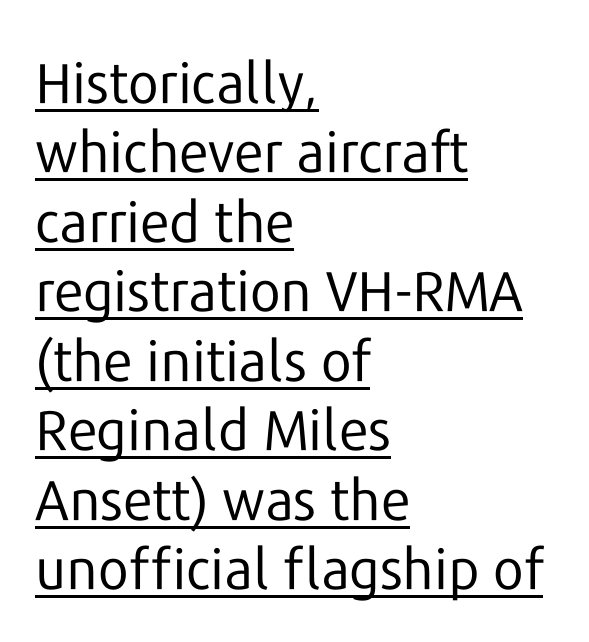
Q: Is the text bold? A: No.
Q: Is the text italic (slanted)? A: No, it is upright.
Q: Is the typeface a serif or a sans-serif typeface? A: Sans-serif.
Q: Is the text underlined? A: Yes.
Q: How is the paragraph aligned? A: Left-aligned.
Q: Is the spacing between letters normal or unusually wide? A: Normal.
Q: Width (condensed, normal, or wide)? A: Normal.
Q: Stroke contrast? A: Low.
Q: x-height? A: Medium.
Q: Monospaced? A: No.
